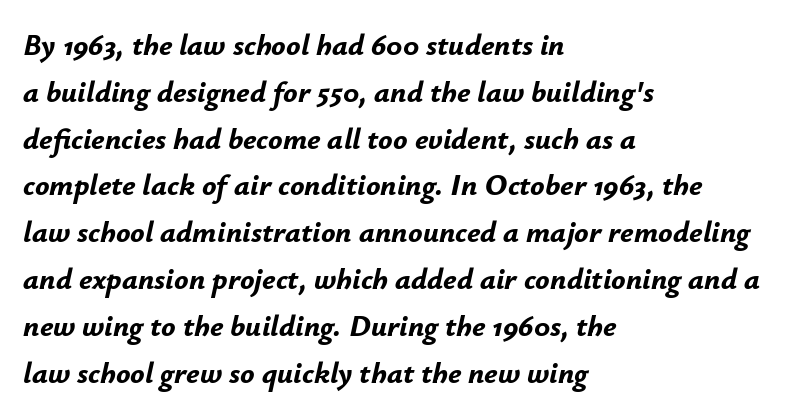
Q: Is the text bold? A: Yes.
Q: Is the text italic (slanted)? A: Yes, it leans right by about 12 degrees.
Q: Is the text underlined? A: No.
Q: How is the paragraph aligned? A: Left-aligned.
Q: Is the spacing between letters normal or unusually wide? A: Normal.
Q: Is the spacing between lines tight, normal or loose? A: Normal.
Q: Width (condensed, normal, or wide)? A: Normal.
Q: Stroke contrast? A: Low.
Q: x-height? A: Small.
Q: Monospaced? A: No.
